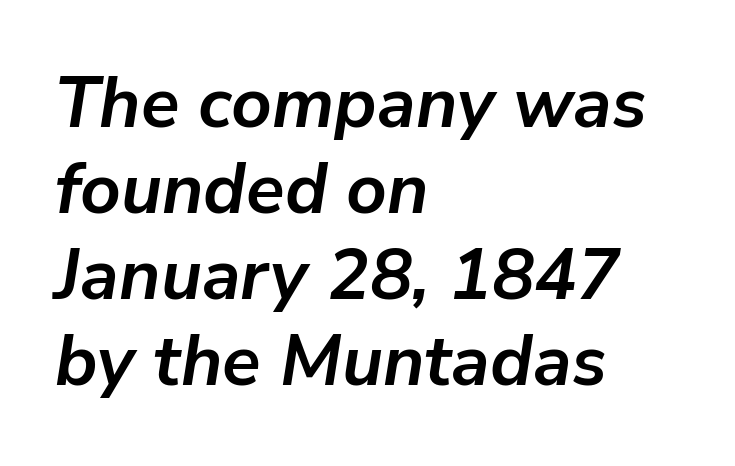
{"italic": "yes", "lean": "right", "slant_degrees": 9, "bold": "yes", "weight": "semibold", "width": "normal", "stroke_contrast": "low", "x_height": "medium", "monospaced": "no", "underline": "no", "align": "left", "line_spacing_ratio": 1.21, "letter_spacing": "normal", "letter_spacing_em": 0.0, "glyph_px": 71}
